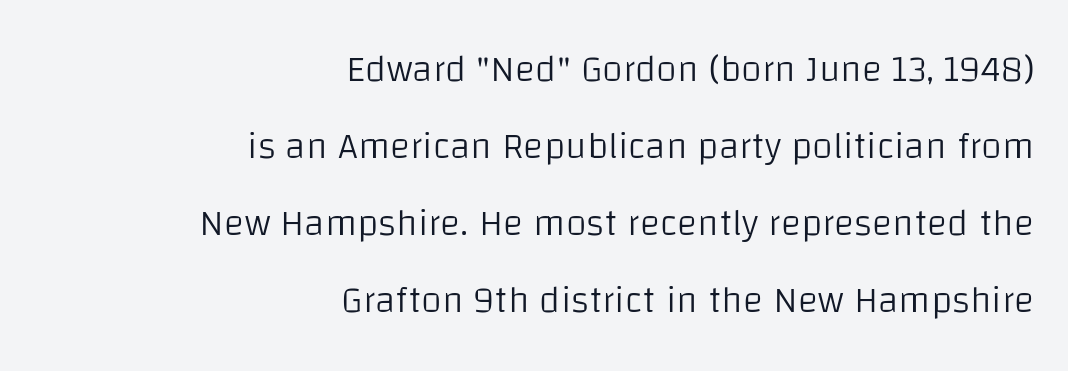
{"serif": "no", "italic": "no", "bold": "no", "weight": "light", "width": "normal", "stroke_contrast": "low", "x_height": "large", "monospaced": "no", "underline": "no", "align": "right", "line_spacing": "loose", "line_spacing_ratio": 2.03, "letter_spacing": "normal", "letter_spacing_em": 0.0, "glyph_px": 38}
